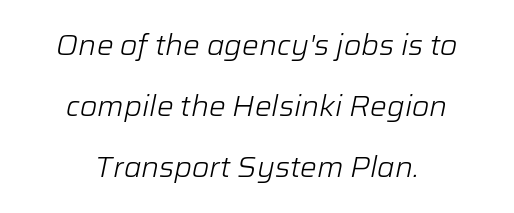
{"italic": "yes", "lean": "right", "slant_degrees": 12, "bold": "no", "weight": "light", "width": "normal", "stroke_contrast": "low", "x_height": "medium", "monospaced": "no", "underline": "no", "align": "center", "line_spacing": "loose", "line_spacing_ratio": 2.17, "letter_spacing": "normal", "letter_spacing_em": 0.0, "glyph_px": 28}
